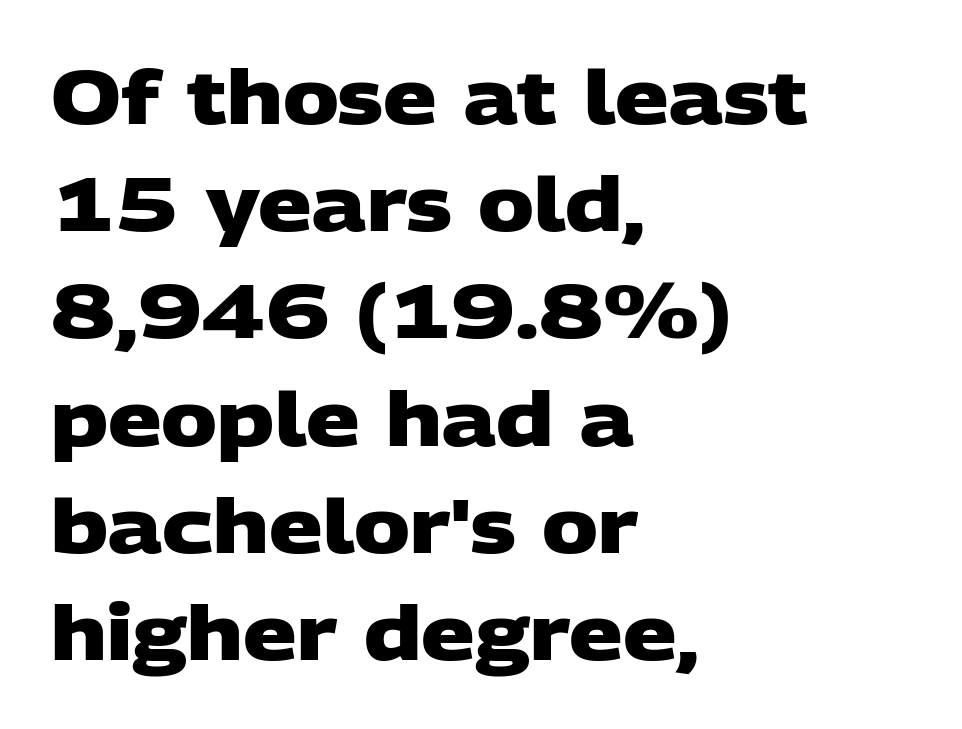
The text block is weighted toward the left margin, trailing off unevenly rightward. These lines keep a tight, regular rhythm from letter to letter. Note the varied advance widths — an 'i' is clearly narrower than an 'm'. Look at the bottom of the vertical strokes: they stop flat, with no serifs. The rows are spaced the way most documents space them.
